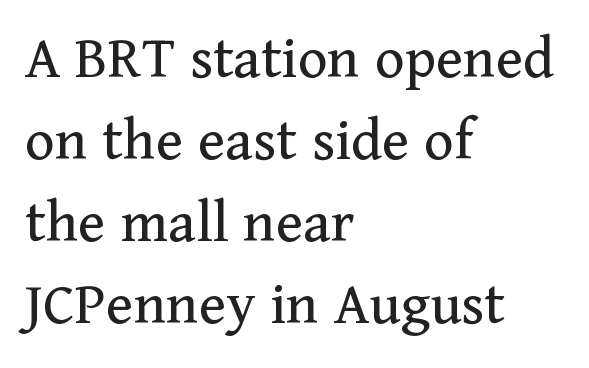
The font is comparable to plain body text, perhaps lighter. You could call the tracking neutral — neither tight nor loose. Each letter's strokes conclude with small projecting serifs. The specimen omits any rule beneath the text block's lines. The setting favours the left margin, as ordinary paragraphs usually do. Line spacing here is normal.
